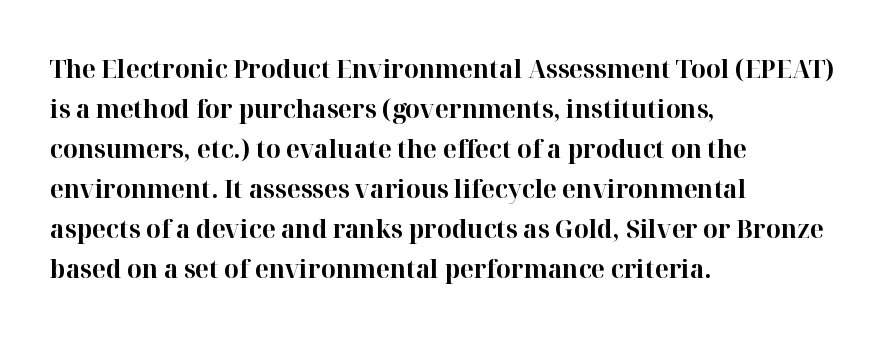
Q: Is the text bold? A: Yes.
Q: Is the text italic (slanted)? A: No, it is upright.
Q: Is the text underlined? A: No.
Q: How is the paragraph aligned? A: Left-aligned.
Q: Is the spacing between letters normal or unusually wide? A: Normal.
Q: Is the spacing between lines tight, normal or loose? A: Normal.
